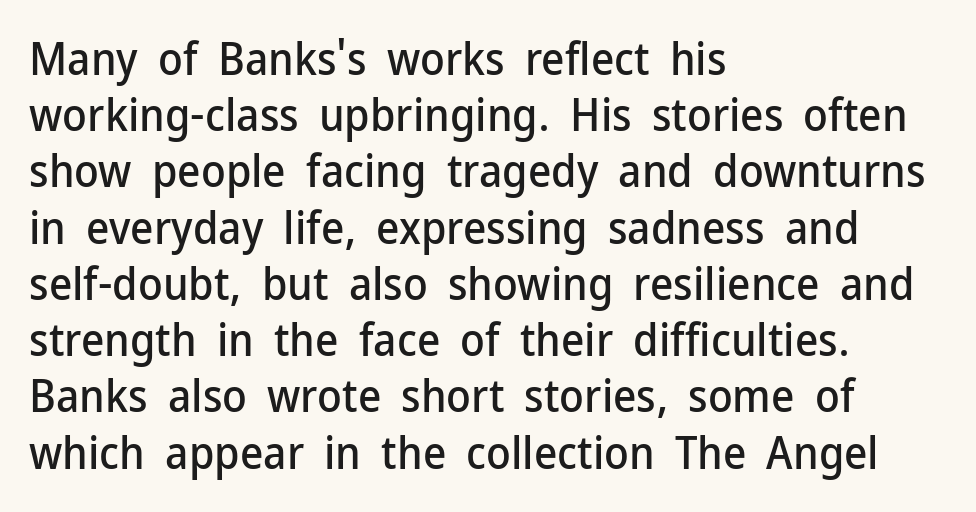
Regarding leading, the lines here are spaced in the standard way. The rendering uses natural spacing where letterforms have individual widths. Where is the straight margin? On the left. Look at the bottom of the vertical strokes: they stop flat, with no serifs. The passage shown has conventional tracking throughout.
